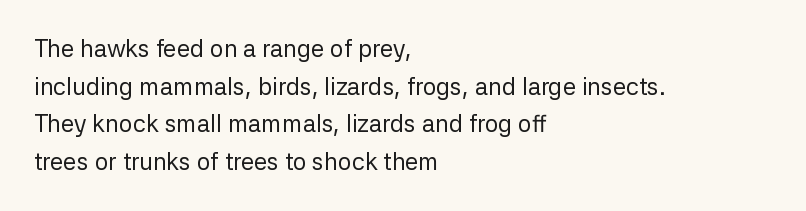
The image shows 24 px text type, upright; set left-aligned, normal line spacing (1.57x), normal letter spacing, not underlined.
